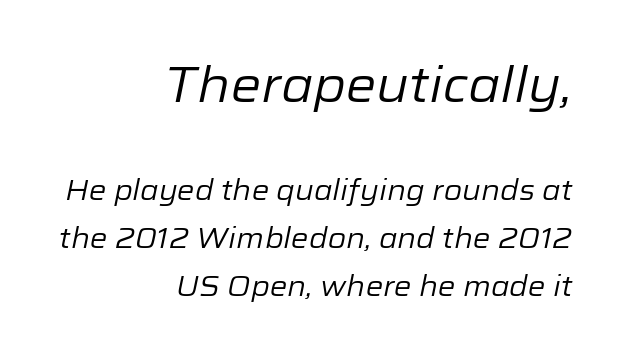
{"italic": "yes", "lean": "right", "slant_degrees": 12, "bold": "no", "weight": "regular", "width": "normal", "stroke_contrast": "low", "x_height": "medium", "monospaced": "no", "underline": "no", "align": "right", "line_spacing": "normal", "line_spacing_ratio": 1.7, "letter_spacing": "normal", "letter_spacing_em": 0.0, "larger_block": "first", "size_ratio": 1.75, "glyph_px": 49}
